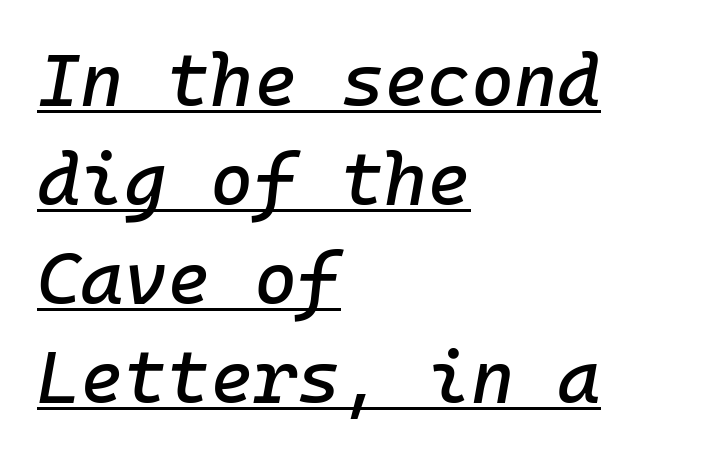
The image shows 74 px text type, italic (leaning right), monospaced; set left-aligned, normal line spacing (1.34x), normal letter spacing, underlined; low stroke contrast and a medium x-height.
